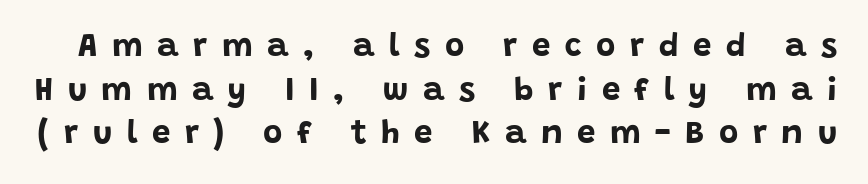
{"serif": "no", "italic": "no", "bold": "yes", "weight": "bold", "width": "normal", "stroke_contrast": "low", "x_height": "large", "monospaced": "no", "underline": "no", "line_spacing": "normal", "line_spacing_ratio": 1.32, "letter_spacing": "wide", "letter_spacing_em": 0.44, "glyph_px": 33}
